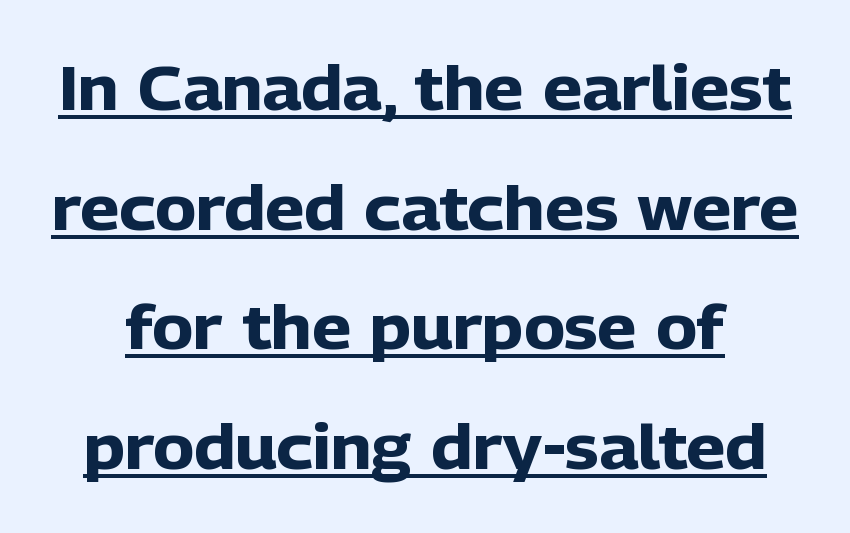
The letters advance in unequal steps, a hallmark of proportional type. Beneath each row of characters lies a ruled line. The type family on display is of the sans-serif kind. How heavy is the stroke? Heavy — this is a bold. Successive baselines arrive slowly, with a big drop between each. Standard letterfit; no display-style spreading of the glyphs.
